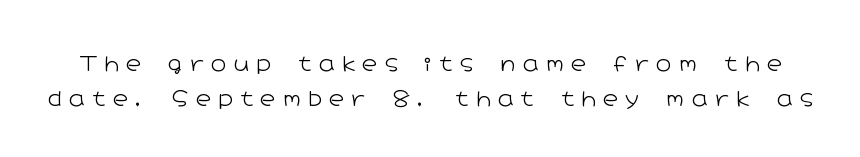
The image shows 21 px text type, upright; set normal line spacing (1.66x), unusually wide letter spacing (+0.35 em), not underlined.
